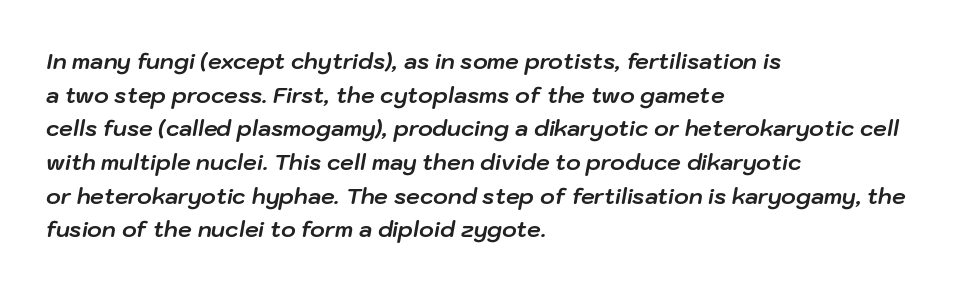
The image shows 22 px bold type, italic (leaning right); set left-aligned, normal line spacing (1.53x), normal letter spacing, not underlined.
